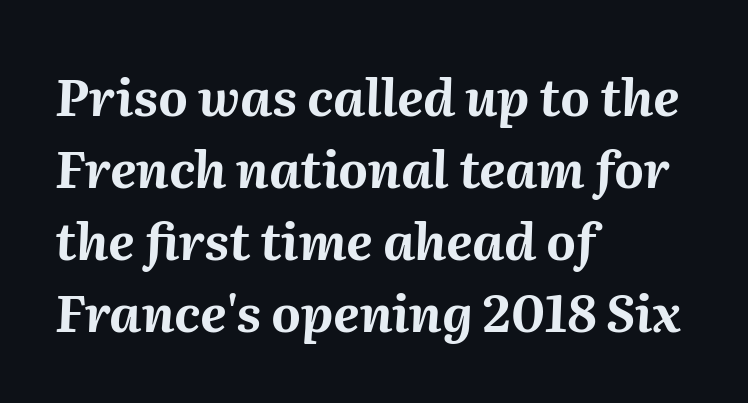
Q: Is the text bold? A: Yes.
Q: Is the text italic (slanted)? A: Yes, it leans right by about 2 degrees.
Q: Is the text underlined? A: No.
Q: How is the paragraph aligned? A: Left-aligned.
Q: Is the spacing between letters normal or unusually wide? A: Normal.
Q: Is the spacing between lines tight, normal or loose? A: Normal.
Q: Width (condensed, normal, or wide)? A: Normal.
Q: Stroke contrast? A: Medium.
Q: x-height? A: Medium.
Q: Monospaced? A: No.
